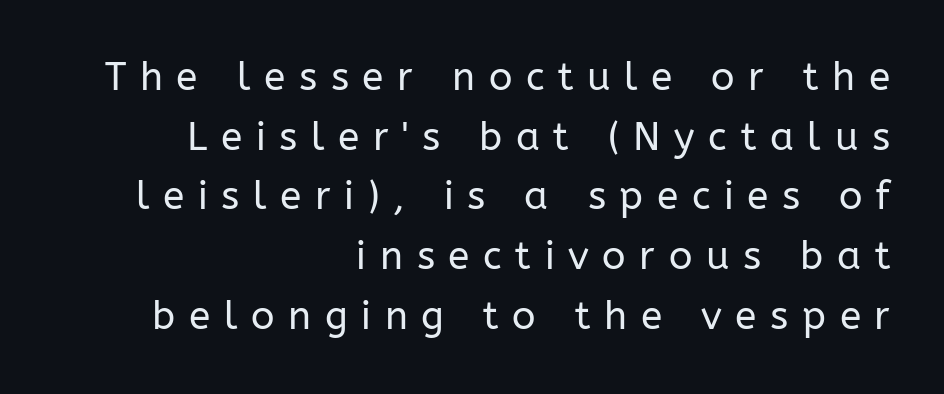
The image shows 39 px regular-weight sans-serif type, upright; set right-aligned, normal line spacing (1.53x), unusually wide letter spacing (+0.35 em), not underlined; low stroke contrast and a medium x-height.
